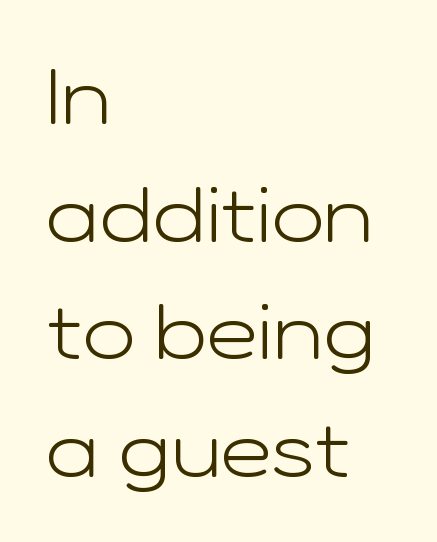
Ordinary non-slanted type is in use. Any mark beneath the type? The region is blank. Compared with typical paragraphs, the rows here are spaced about the same. Glyph-to-glyph distance matches everyday printed text. Regarding serifs, this sample does without them.
